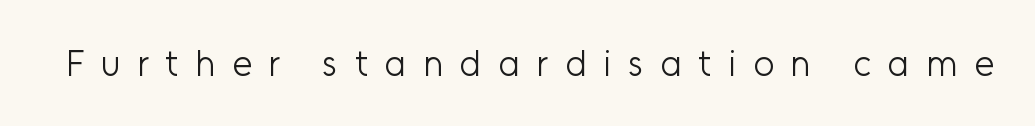
The image shows 36 px light sans-serif type, upright; set unusually wide letter spacing (+0.46 em), not underlined; low stroke contrast and a medium x-height.
